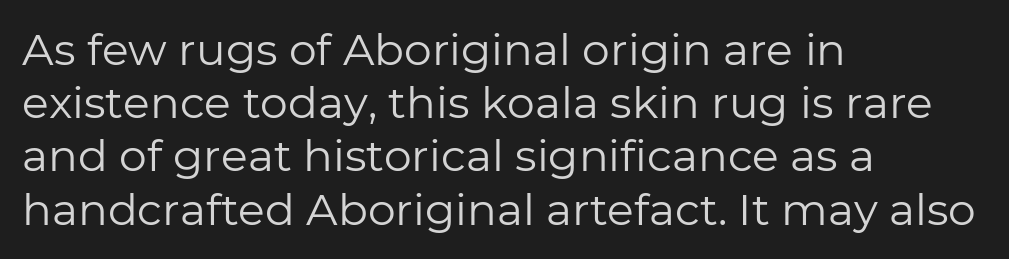
Q: Is the text bold? A: No.
Q: Is the text italic (slanted)? A: No, it is upright.
Q: Is the typeface a serif or a sans-serif typeface? A: Sans-serif.
Q: Is the text underlined? A: No.
Q: How is the paragraph aligned? A: Left-aligned.
Q: Is the spacing between letters normal or unusually wide? A: Normal.
Q: Width (condensed, normal, or wide)? A: Normal.
Q: Stroke contrast? A: Low.
Q: x-height? A: Medium.
Q: Monospaced? A: No.
